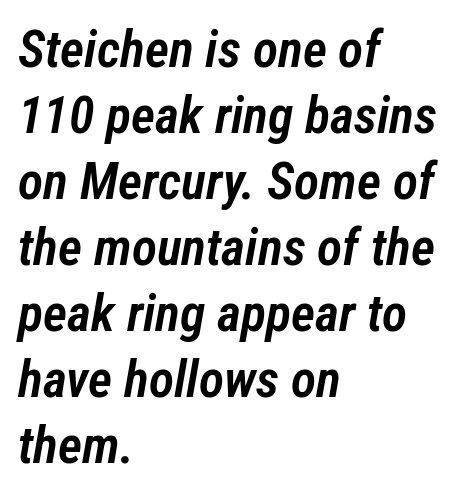
Q: Is the text bold? A: Semi-bold.
Q: Is the text italic (slanted)? A: Yes, it leans right by about 12 degrees.
Q: Is the text underlined? A: No.
Q: How is the paragraph aligned? A: Left-aligned.
Q: Is the spacing between letters normal or unusually wide? A: Normal.
Q: Is the spacing between lines tight, normal or loose? A: Normal.
Q: Width (condensed, normal, or wide)? A: Condensed.
Q: Stroke contrast? A: Low.
Q: x-height? A: Medium.
Q: Monospaced? A: No.
